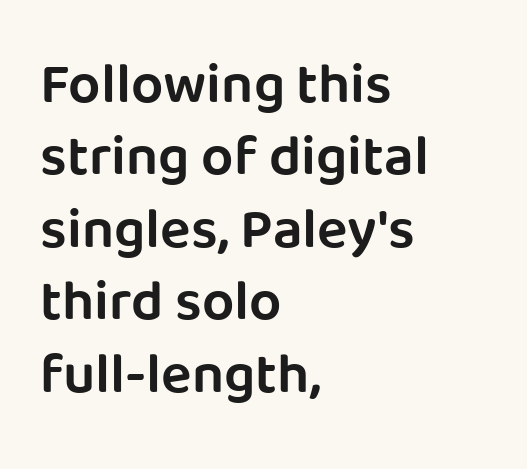
Q: Is the text bold? A: Semi-bold.
Q: Is the text italic (slanted)? A: No, it is upright.
Q: Is the typeface a serif or a sans-serif typeface? A: Sans-serif.
Q: Is the text underlined? A: No.
Q: How is the paragraph aligned? A: Left-aligned.
Q: Is the spacing between letters normal or unusually wide? A: Normal.
Q: Is the spacing between lines tight, normal or loose? A: Normal.
Q: Width (condensed, normal, or wide)? A: Normal.
Q: Stroke contrast? A: Low.
Q: x-height? A: Large.
Q: Monospaced? A: No.
